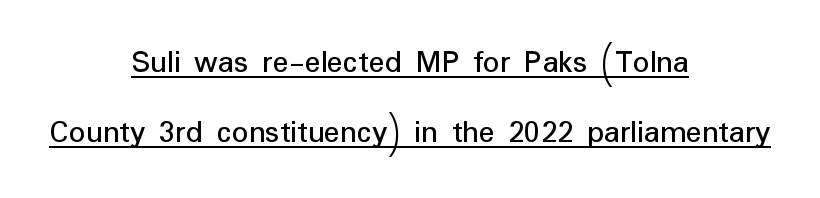
The image shows 33 px sans-serif type, upright; set centered, loose line spacing (2.11x), normal letter spacing, underlined; low stroke contrast and a medium x-height.
